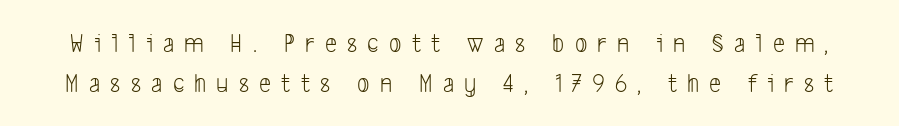
The glyphs are unaccompanied by any horizontal stroke below them. Students, observe: this is what conventionally led text looks like. Short note: letters widely spaced. Stroke mass is kept to a normal reading level or below.
